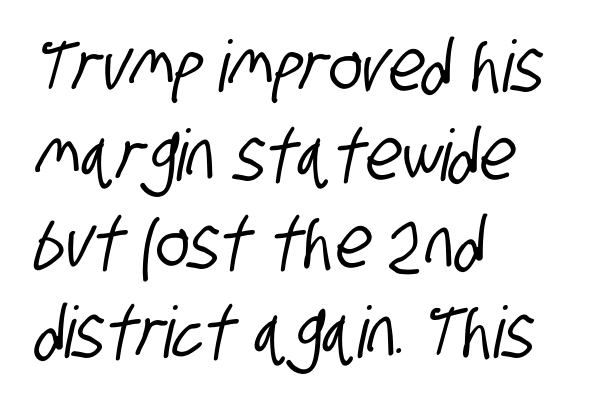
{"serif": "no", "width": "condensed", "stroke_contrast": "low", "x_height": "large", "monospaced": "no", "underline": "no", "align": "left", "line_spacing": "normal", "line_spacing_ratio": 1.25, "letter_spacing": "normal", "letter_spacing_em": 0.0, "glyph_px": 71}
